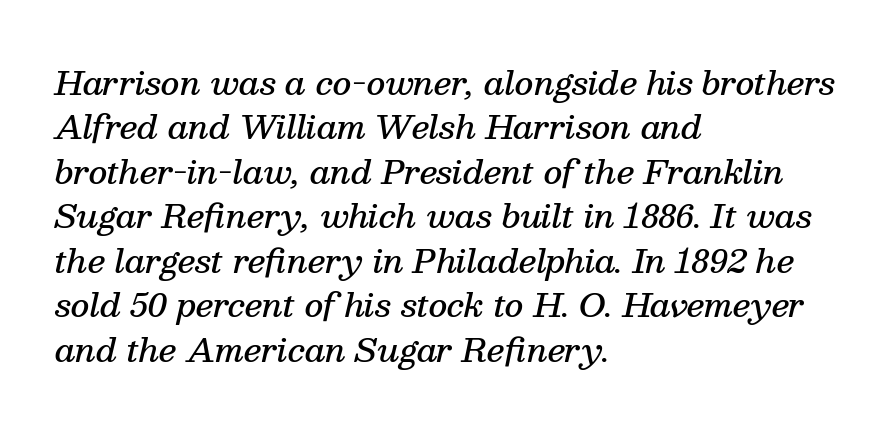
One-word summary of the alignment: left. The letters carry serifs — small finishing strokes at the ends of their stems. Vertically, the passage feels balanced, rows spaced as you'd expect. You could not count columns in this text — the font is proportionally spaced. Characters follow at the spacing the type designer built in. Bold? Not quite — semibold, heavier than regular but stopping short.
